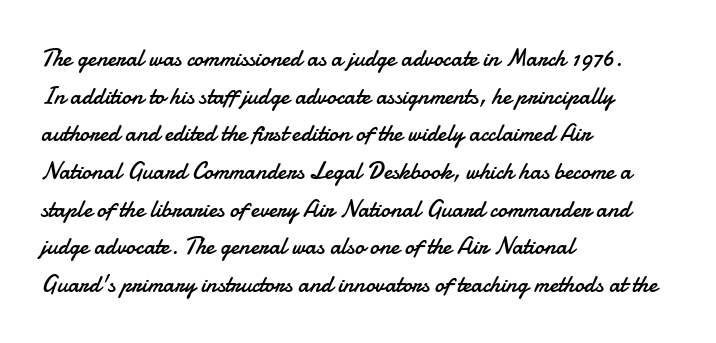
The setting favours the left margin, as ordinary paragraphs usually do. The face looks like a standard text weight, possibly lighter. Each row of text sits above clean, open space.
